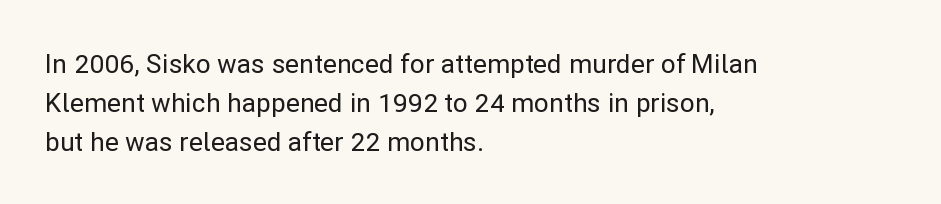
Q: Is the text italic (slanted)? A: No, it is upright.
Q: Is the text underlined? A: No.
Q: How is the paragraph aligned? A: Left-aligned.
Q: Is the spacing between letters normal or unusually wide? A: Normal.
Q: Is the spacing between lines tight, normal or loose? A: Normal.
